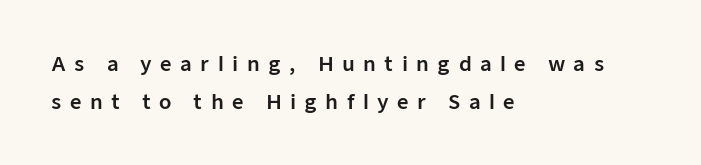
Q: Is the text italic (slanted)? A: No, it is upright.
Q: Is the text underlined? A: No.
Q: How is the paragraph aligned? A: Left-aligned.
Q: Is the spacing between letters normal or unusually wide? A: Unusually wide.
Q: Is the spacing between lines tight, normal or loose? A: Loose.
